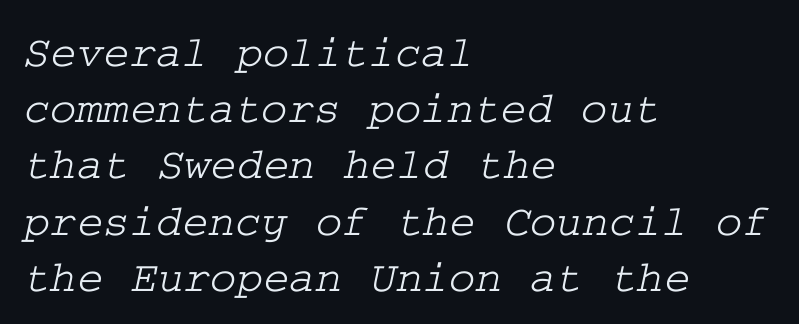
The image shows 45 px wide serif type; set left-aligned, normal line spacing (1.25x), normal letter spacing, not underlined; low stroke contrast and a medium x-height.
